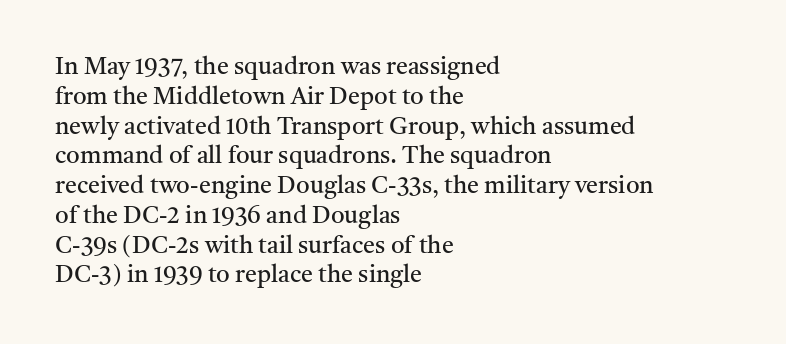
If you drew a line through each stem, it would be perfectly vertical. Tracking value appears to be zero — textbook default spacing. The rag falls on the right side of this text block. The face looks like a standard text weight, possibly lighter. The string is rendered with underlining switched off.
